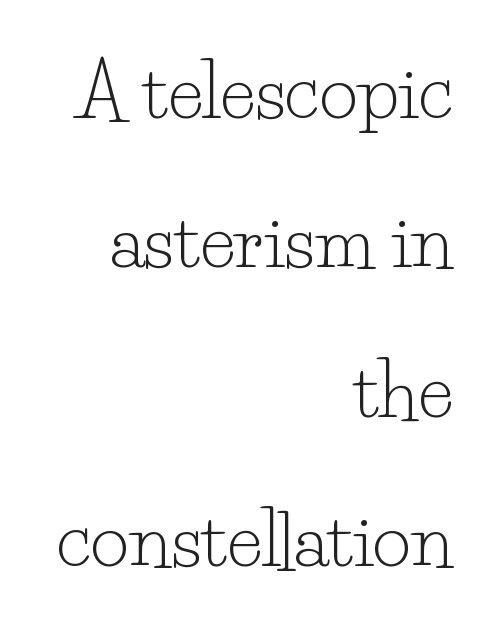
When letters stand straight like this, we call the style roman or upright. Think standard paragraph weight, or any step lighter than that. Is this a fixed-width face? No — the glyphs have proportional, varying widths. Each line ends at the same right margin while the left side varies. Airy leading. Rule under the text: the space is simply empty.
